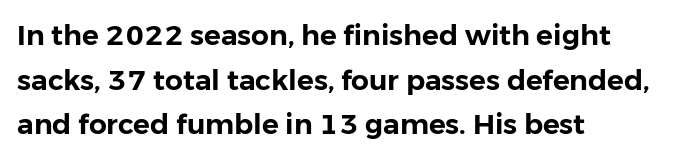
Q: Is the text italic (slanted)? A: No, it is upright.
Q: Is the typeface a serif or a sans-serif typeface? A: Sans-serif.
Q: Is the text underlined? A: No.
Q: How is the paragraph aligned? A: Left-aligned.
Q: Is the spacing between letters normal or unusually wide? A: Normal.
Q: Is the spacing between lines tight, normal or loose? A: Normal.
Q: Width (condensed, normal, or wide)? A: Normal.
Q: Stroke contrast? A: Low.
Q: x-height? A: Medium.
Q: Monospaced? A: No.
